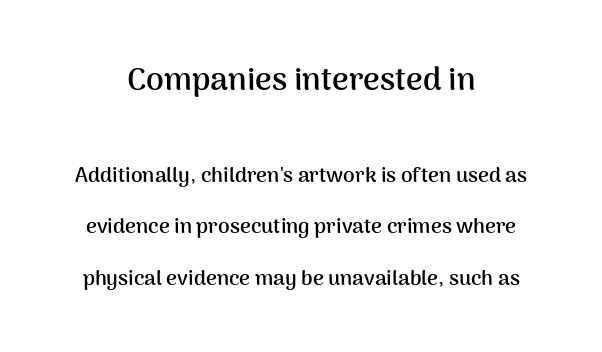
{"serif": "no", "italic": "no", "bold": "yes", "weight": "semibold", "width": "normal", "stroke_contrast": "medium", "x_height": "medium", "monospaced": "no", "underline": "no", "align": "center", "line_spacing": "loose", "line_spacing_ratio": 2.45, "letter_spacing": "normal", "letter_spacing_em": 0.0, "larger_block": "first", "size_ratio": 1.52, "glyph_px": 32}
